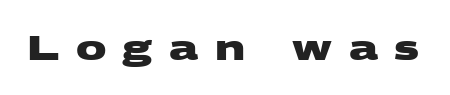
Quick note: underline off. You'd pick this weight for a headline — it's a proper bold. The glyphs in this specimen are sans serif. The type is letterspaced generously, with wide tracking. You could not count columns in this text — the font is proportionally spaced.
